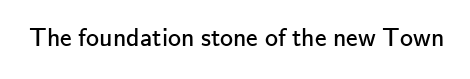
A roman cut, with each character standing at attention. Decoration check: the copy has no underline. The gaps between neighbouring characters are ordinary and unremarkable. Bold? No — there's no thickening of the strokes.
